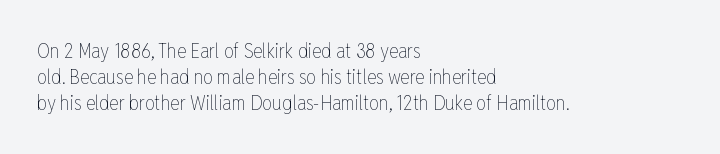
The image shows 20 px text type, upright; set left-aligned, normal line spacing (1.31x), normal letter spacing, not underlined.
